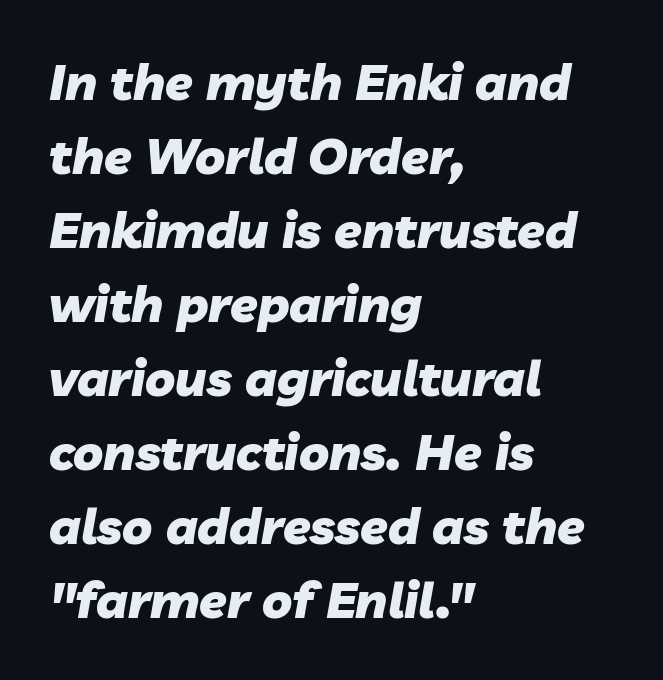
The image shows 50 px heavy type, italic (leaning right); set left-aligned, normal line spacing (1.48x), normal letter spacing, not underlined; low stroke contrast and a medium x-height.
